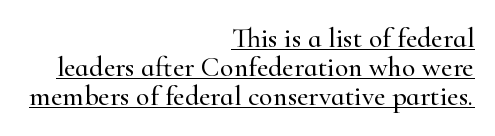
Q: Is the text italic (slanted)? A: No, it is upright.
Q: Is the typeface a serif or a sans-serif typeface? A: Serif.
Q: Is the text underlined? A: Yes.
Q: How is the paragraph aligned? A: Right-aligned.
Q: Is the spacing between letters normal or unusually wide? A: Normal.
Q: Is the spacing between lines tight, normal or loose? A: Tight.
Q: Width (condensed, normal, or wide)? A: Normal.
Q: Stroke contrast? A: High.
Q: x-height? A: Small.
Q: Monospaced? A: No.
